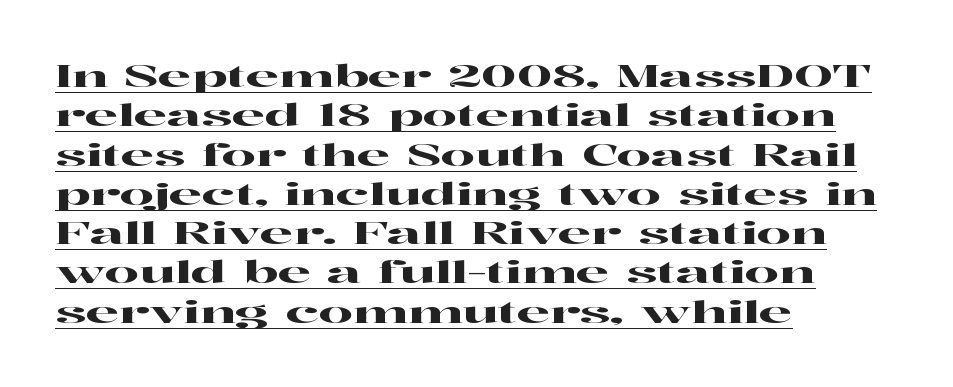
The image shows 30 px wide serif type, upright; set left-aligned, normal line spacing (1.31x), normal letter spacing, underlined; high stroke contrast and a medium x-height.
